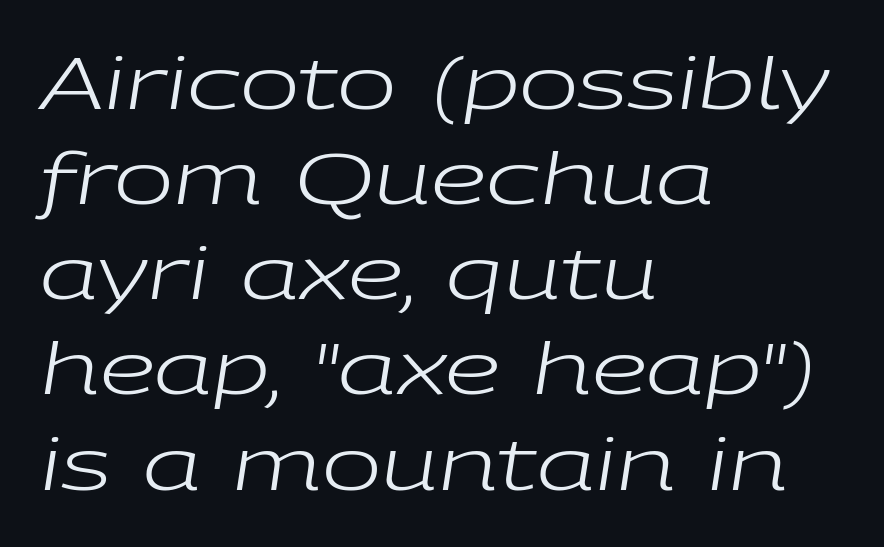
{"italic": "yes", "lean": "right", "slant_degrees": 9, "bold": "no", "weight": "regular", "width": "wide", "stroke_contrast": "low", "x_height": "medium", "monospaced": "no", "underline": "no", "align": "left", "line_spacing": "normal", "line_spacing_ratio": 1.34, "letter_spacing": "normal", "letter_spacing_em": 0.0, "glyph_px": 71}
